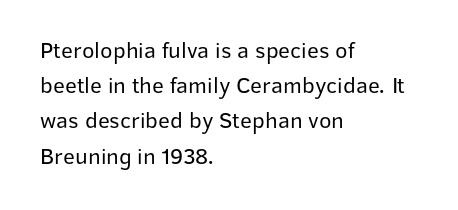
{"italic": "no", "bold": "no", "underline": "no", "align": "left", "line_spacing": "normal", "line_spacing_ratio": 1.53, "letter_spacing": "normal", "letter_spacing_em": 0.0, "glyph_px": 23}
